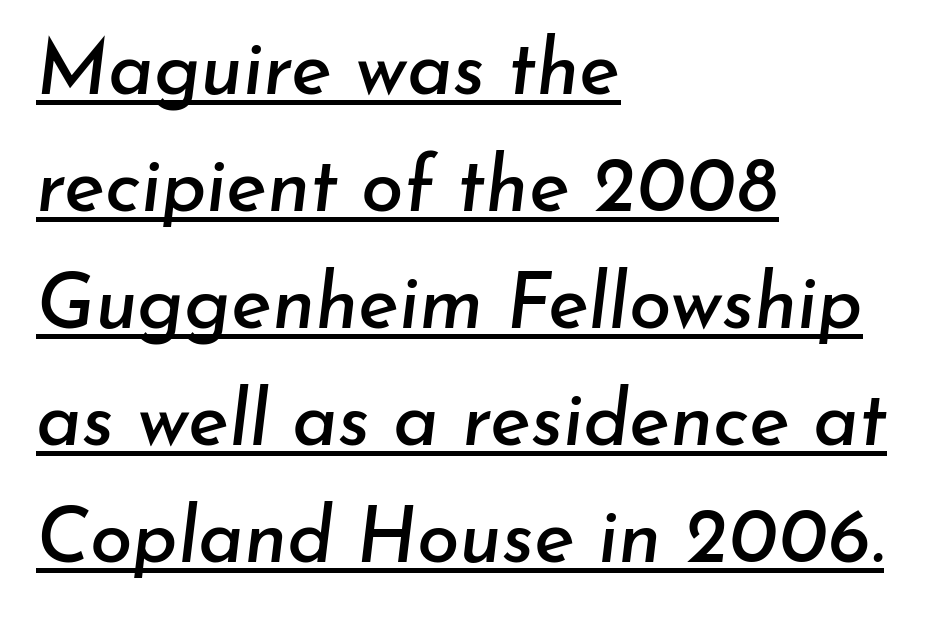
Q: Is the text italic (slanted)? A: Yes, it leans right by about 7 degrees.
Q: Is the text underlined? A: Yes.
Q: How is the paragraph aligned? A: Left-aligned.
Q: Is the spacing between letters normal or unusually wide? A: Normal.
Q: Is the spacing between lines tight, normal or loose? A: Normal.
Q: Width (condensed, normal, or wide)? A: Normal.
Q: Stroke contrast? A: Low.
Q: x-height? A: Small.
Q: Monospaced? A: No.
